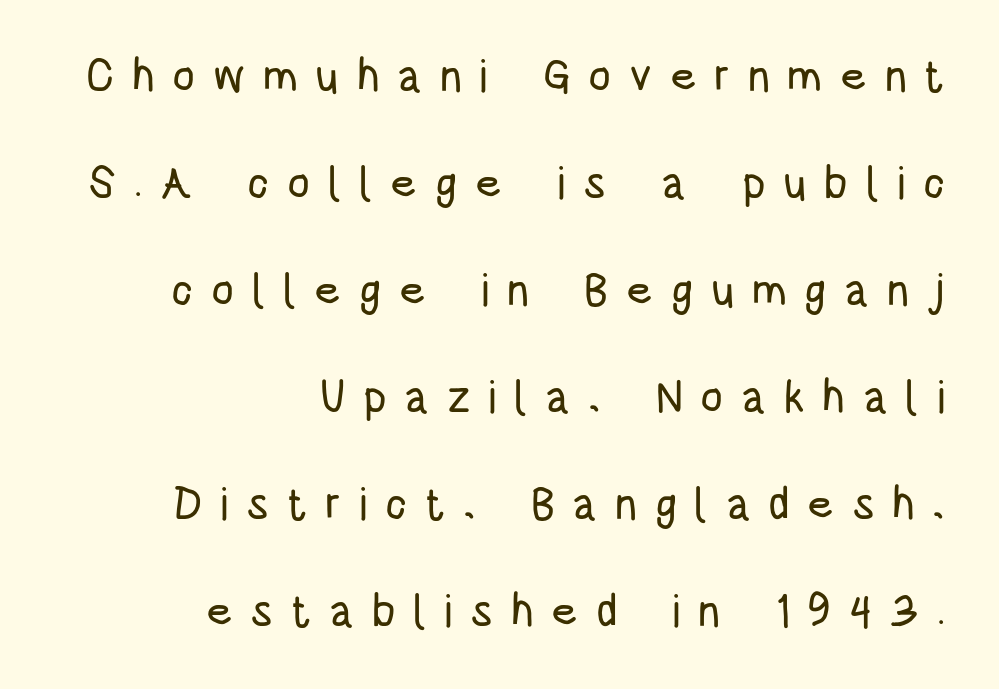
Q: Is the text italic (slanted)? A: No, it is upright.
Q: Is the typeface a serif or a sans-serif typeface? A: Sans-serif.
Q: Is the text underlined? A: No.
Q: How is the paragraph aligned? A: Right-aligned.
Q: Is the spacing between letters normal or unusually wide? A: Unusually wide.
Q: Is the spacing between lines tight, normal or loose? A: Loose.
Q: Width (condensed, normal, or wide)? A: Condensed.
Q: Stroke contrast? A: Low.
Q: x-height? A: Large.
Q: Monospaced? A: No.
